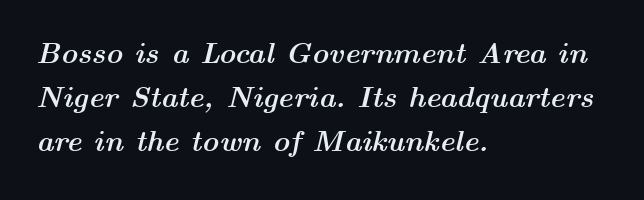
{"italic": "yes", "lean": "right", "slant_degrees": 14, "bold": "yes", "weight": "semibold", "width": "wide", "stroke_contrast": "medium", "x_height": "medium", "monospaced": "no", "underline": "no", "align": "left", "line_spacing": "normal", "line_spacing_ratio": 1.51, "letter_spacing": "normal", "letter_spacing_em": 0.0, "glyph_px": 29}
